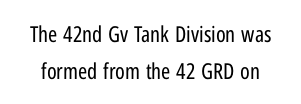
The image shows 22 px text type, upright; set normal line spacing (1.67x), normal letter spacing, not underlined.
